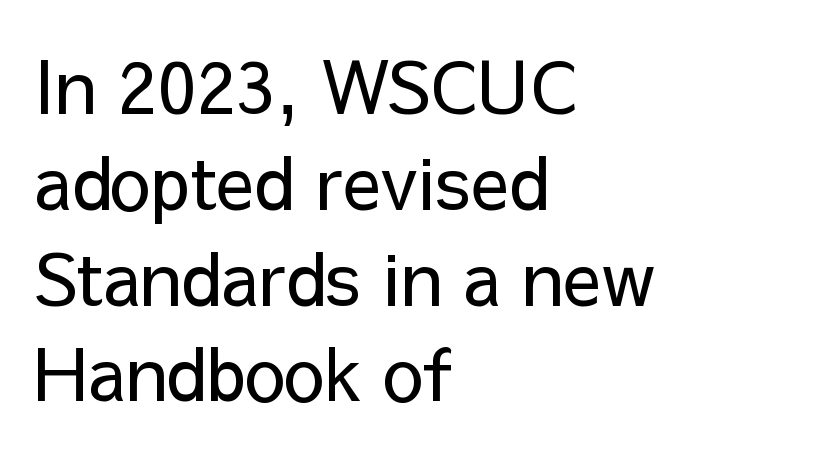
Regarding serifs, this sample does without them. The area under the type is left untouched. Do the characters align in a grid? No, the font is proportional. Posture: upright roman.
